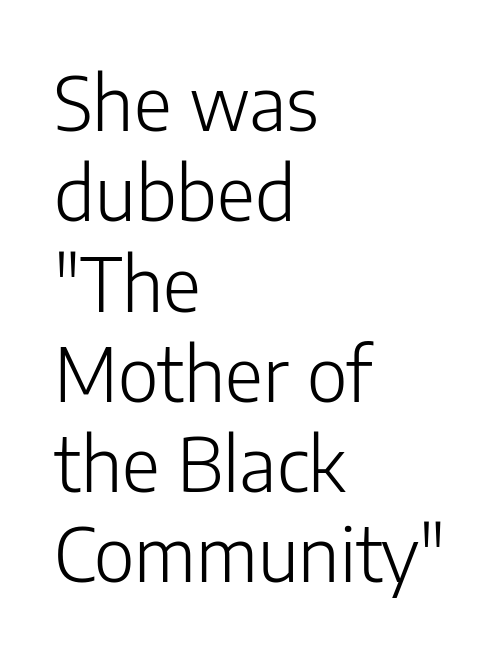
It's the straight-up-and-down kind of type. Stroke terminals: plain, sans-serif. Horizontally, the lines are justified to the leading edge only. On a weight scale, this lands at 450 or below.
